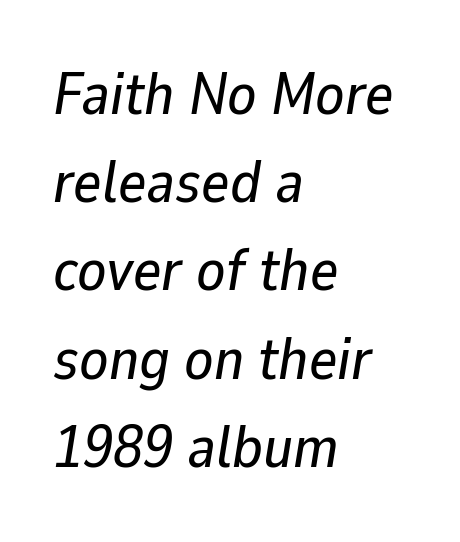
The image shows 60 px text type, italic (leaning right); set left-aligned, normal line spacing (1.47x), normal letter spacing, not underlined; low stroke contrast and a medium x-height.
